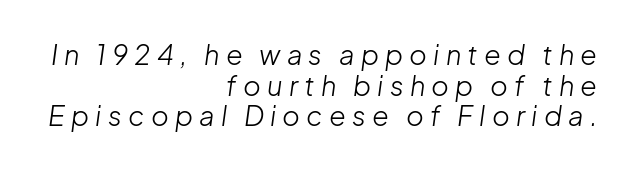
{"italic": "yes", "lean": "right", "slant_degrees": 8, "bold": "no", "underline": "no", "align": "right", "line_spacing": "tight", "line_spacing_ratio": 1.13, "letter_spacing": "wide", "letter_spacing_em": 0.23, "glyph_px": 27}
